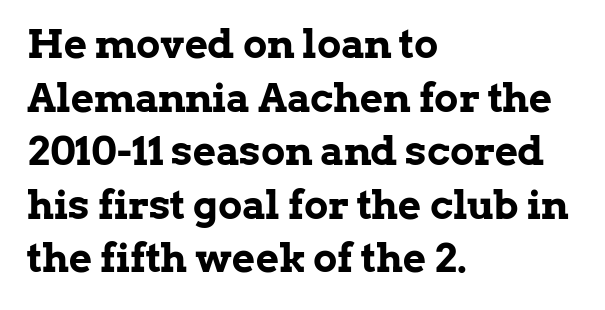
The image shows 40 px bold serif type, upright; set left-aligned, normal line spacing (1.34x), normal letter spacing, not underlined; low stroke contrast and a medium x-height.
